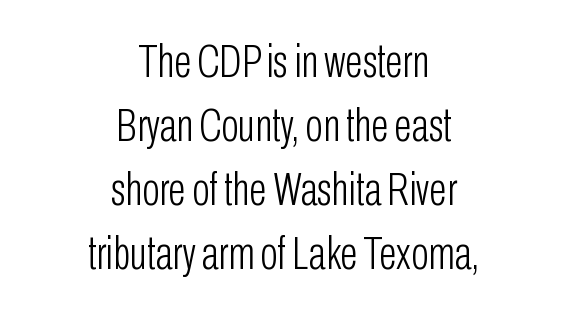
Stroke mass is kept to a normal reading level or below. Honestly, there is no underline to notice here at all. Is this a fixed-width face? No — the glyphs have proportional, varying widths. Italic: no, the glyphs are upright roman. This rendering employs a face without finishing strokes, i.e., a sans-serif. The horizontal fit of the characters is conventional and even.
